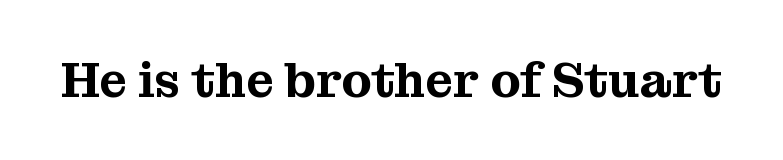
Q: Is the text italic (slanted)? A: No, it is upright.
Q: Is the typeface a serif or a sans-serif typeface? A: Serif.
Q: Is the text underlined? A: No.
Q: Is the spacing between letters normal or unusually wide? A: Normal.
Q: Width (condensed, normal, or wide)? A: Normal.
Q: Stroke contrast? A: Medium.
Q: x-height? A: Medium.
Q: Monospaced? A: No.
